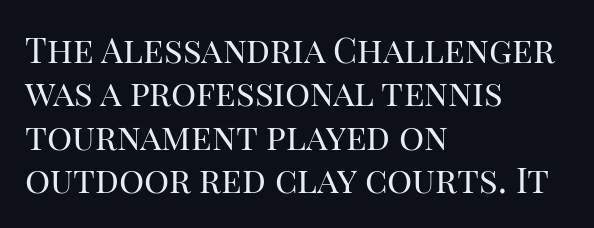
Quick note: underline off. Is the block centered? No — it sits flush against the left margin. Every character sits straight up, as roman type does. The face used here is proportionally spaced, like ordinary book or web type.
